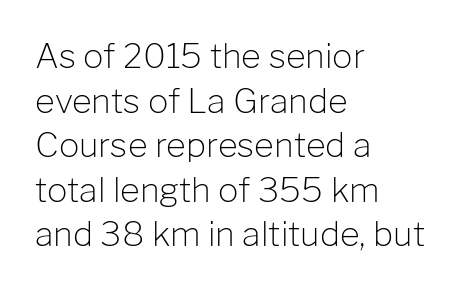
The image shows 34 px light sans-serif type, upright; set left-aligned, normal line spacing (1.31x), normal letter spacing, not underlined; low stroke contrast and a medium x-height.
